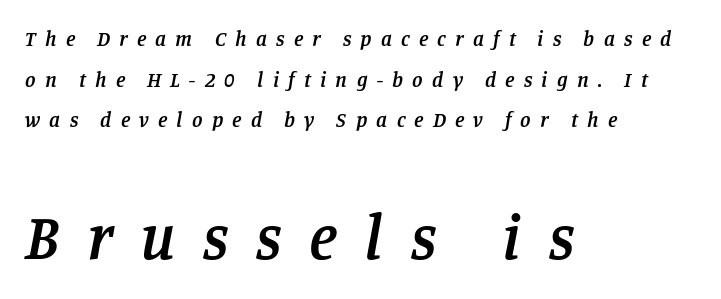
The image shows 63 px semibold serif type, italic (leaning right); set left-aligned, loose line spacing (1.93x), unusually wide letter spacing (+0.44 em), not underlined; the second (bottom) block is 3.0x larger; low stroke contrast and a large x-height.
